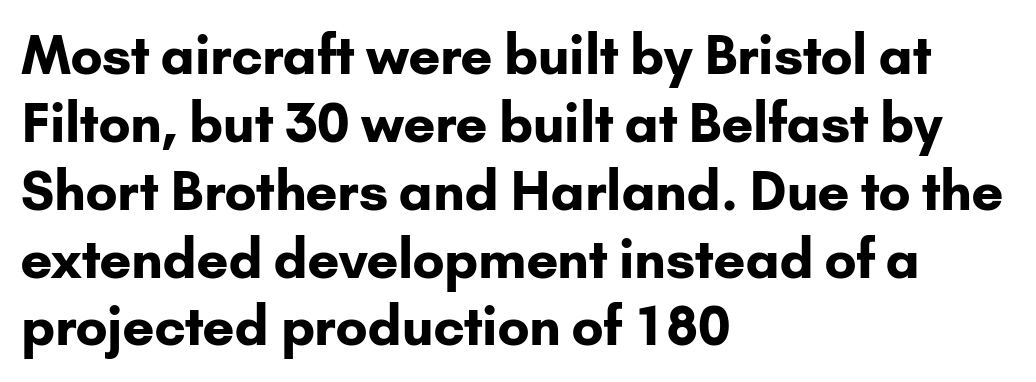
The image shows 53 px bold sans-serif type, upright; set left-aligned, normal line spacing (1.28x), normal letter spacing, not underlined; low stroke contrast and a small x-height.
